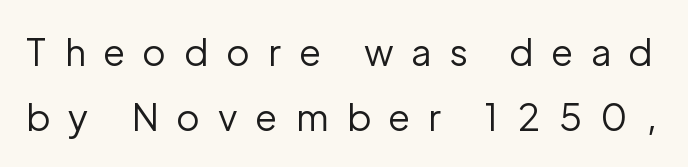
What stands out about the letter spacing? Its width — letters are far apart. The rendering uses natural spacing where letterforms have individual widths. The font is comparable to plain body text, perhaps lighter. Quick note: underline off. The font family rendered here belongs to the sans-serif group.
